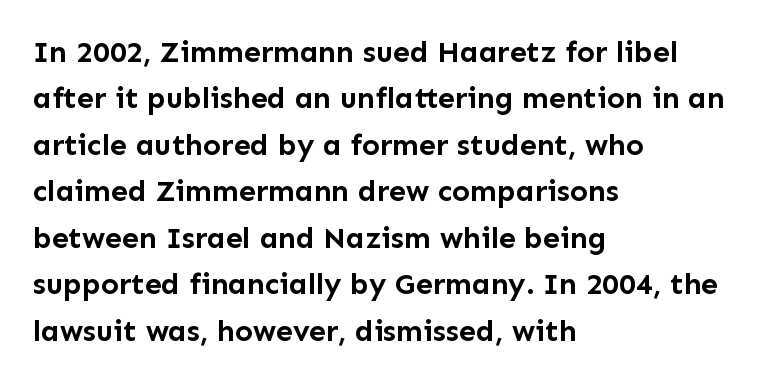
Q: Is the text bold? A: Yes.
Q: Is the text italic (slanted)? A: No, it is upright.
Q: Is the typeface a serif or a sans-serif typeface? A: Sans-serif.
Q: Is the text underlined? A: No.
Q: How is the paragraph aligned? A: Left-aligned.
Q: Is the spacing between letters normal or unusually wide? A: Normal.
Q: Is the spacing between lines tight, normal or loose? A: Normal.
Q: Width (condensed, normal, or wide)? A: Normal.
Q: Stroke contrast? A: Low.
Q: x-height? A: Medium.
Q: Monospaced? A: No.
